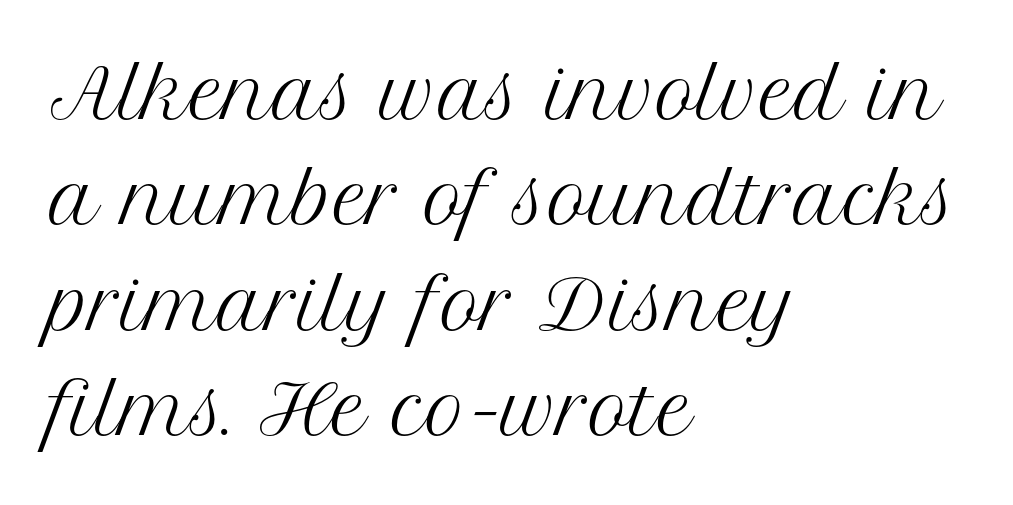
The image shows 68 px regular-weight serif type; set left-aligned, normal line spacing (1.55x), normal letter spacing, not underlined; medium stroke contrast and a medium x-height.
